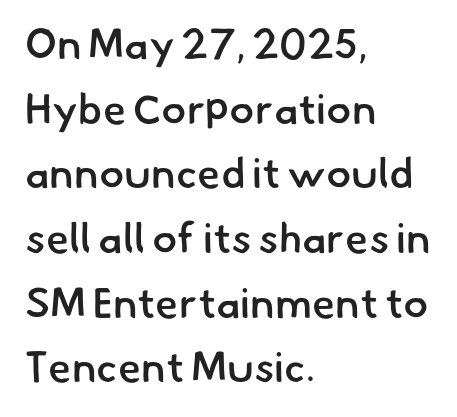
The image shows 42 px semibold sans-serif type; set left-aligned, normal line spacing (1.54x), normal letter spacing, not underlined; low stroke contrast and a small x-height.
